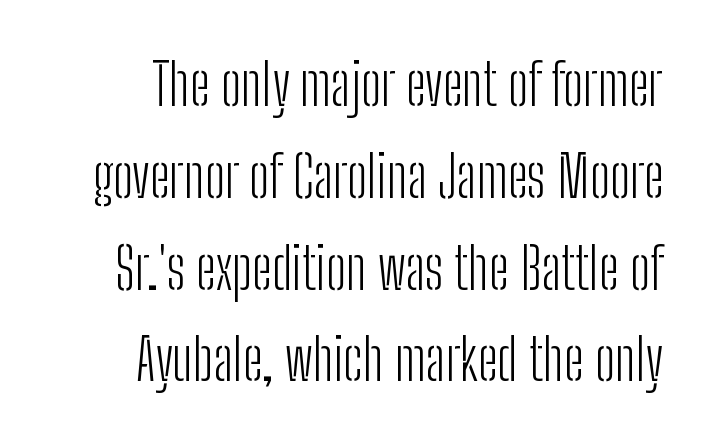
The image shows 57 px light, condensed sans-serif type, upright; set normal line spacing (1.61x), normal letter spacing, not underlined; low stroke contrast and a medium x-height.
